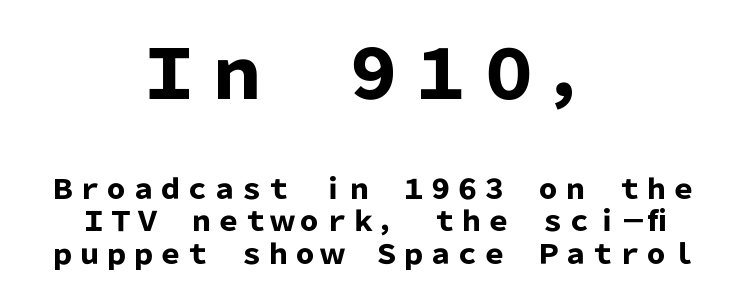
These lines keep a tight, regular rhythm from letter to letter. Spacing verdict: proportional, widths tailored to each character. The earlier block is typeset at a bigger size than the later block. Rendered with straight, roman letterforms. Stroke terminals: plain, sans-serif. Emphasis by weight is at full strength: bold.
